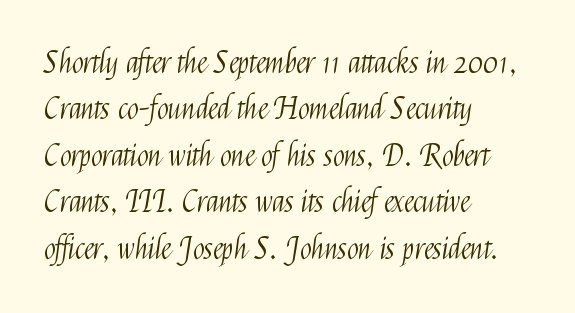
Q: Is the text bold? A: No.
Q: Is the text italic (slanted)? A: Yes.
Q: Is the typeface a serif or a sans-serif typeface? A: Sans-serif.
Q: Is the text underlined? A: No.
Q: How is the paragraph aligned? A: Left-aligned.
Q: Is the spacing between letters normal or unusually wide? A: Normal.
Q: Is the spacing between lines tight, normal or loose? A: Normal.
Q: Width (condensed, normal, or wide)? A: Condensed.
Q: Stroke contrast? A: Medium.
Q: x-height? A: Medium.
Q: Monospaced? A: No.
